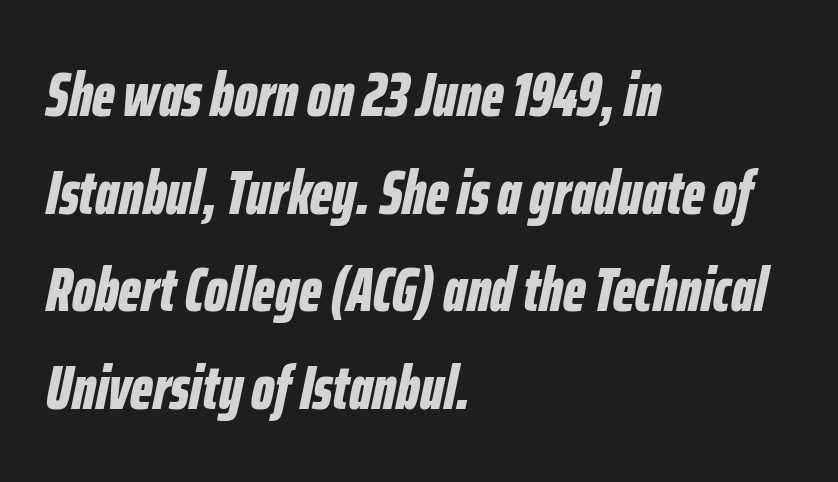
The image shows 61 px bold, condensed type, italic (leaning right); set left-aligned, normal line spacing (1.6x), normal letter spacing, not underlined; low stroke contrast and a medium x-height.
